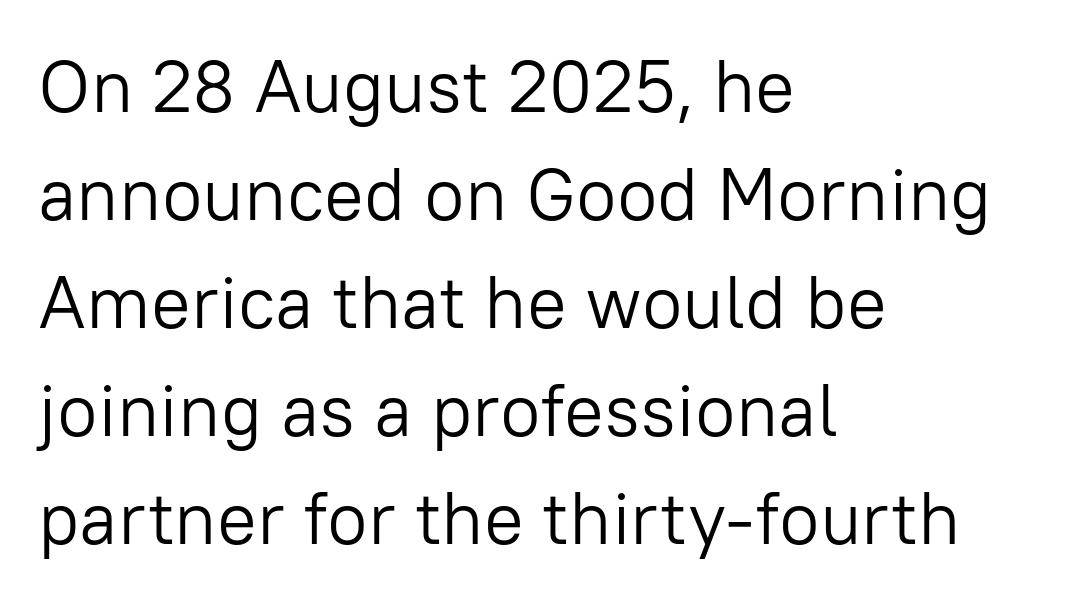
The space beneath each line is pristine and unruled. The tracking reads as untouched default to a designer's eye. The lettering holds an erect, upright posture throughout. In CSS terms this would be text-align: left. Stems here are at most as thick as an everyday book face. The face used here is proportionally spaced, like ordinary book or web type.
